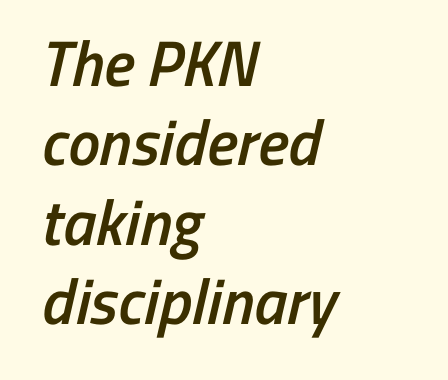
The image shows 64 px semibold, condensed sans-serif type; set left-aligned, line spacing 1.24x, normal letter spacing, not underlined; low stroke contrast and a medium x-height.
